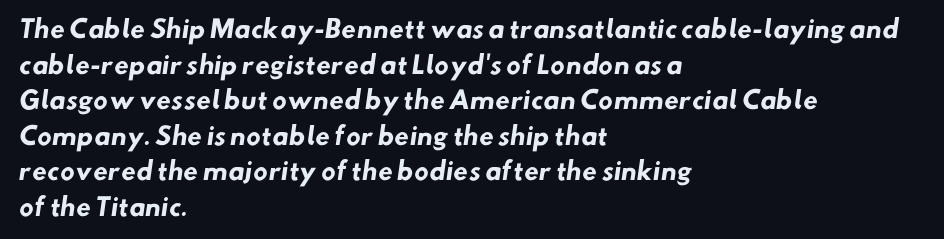
The image shows 24 px bold type; set left-aligned, normal line spacing (1.48x), normal letter spacing, not underlined.
